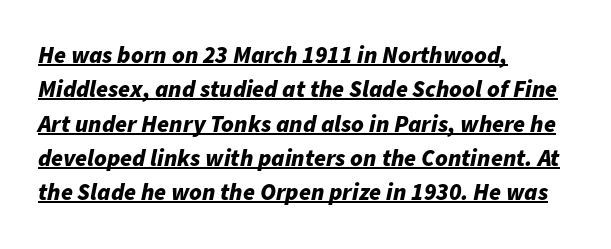
Looks like someone drew a line under every word here. The face used here has the dense, thick strokes of a bold. There's an unmistakable incline to the writing here. Leftover space on each line is placed entirely after the last word. How would I describe the line gaps? Plain and ordinary. Between one letter and the next there's only the usual sliver of space.
